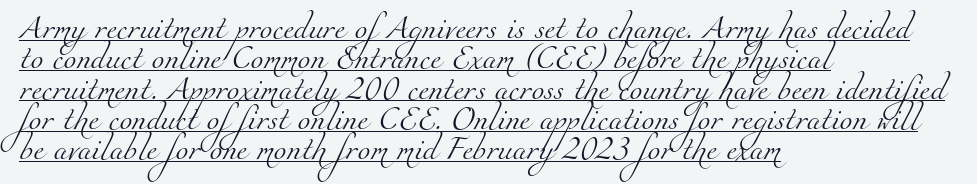
The image shows 23 px text type; set left-aligned, normal line spacing (1.32x), normal letter spacing, underlined.
